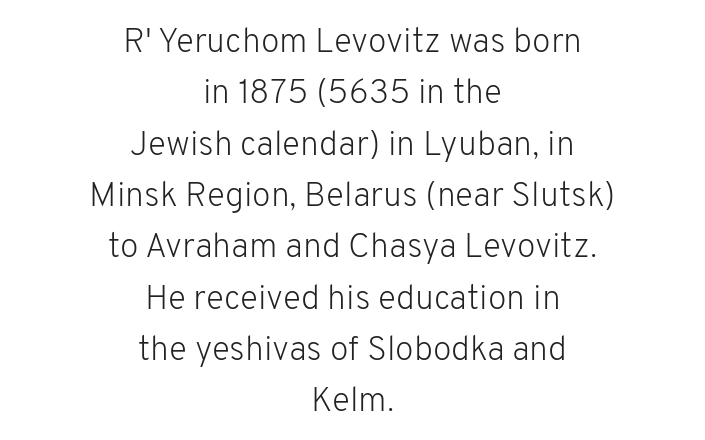
The image shows 34 px light sans-serif type, upright; set centered, normal line spacing (1.51x), normal letter spacing, not underlined; low stroke contrast and a medium x-height.
